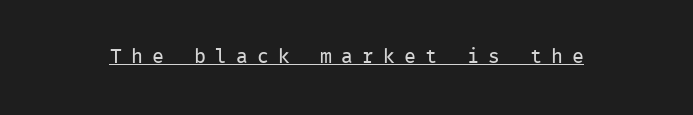
Q: Is the text bold? A: No.
Q: Is the text italic (slanted)? A: No, it is upright.
Q: Is the text underlined? A: Yes.
Q: Is the spacing between letters normal or unusually wide? A: Unusually wide.
